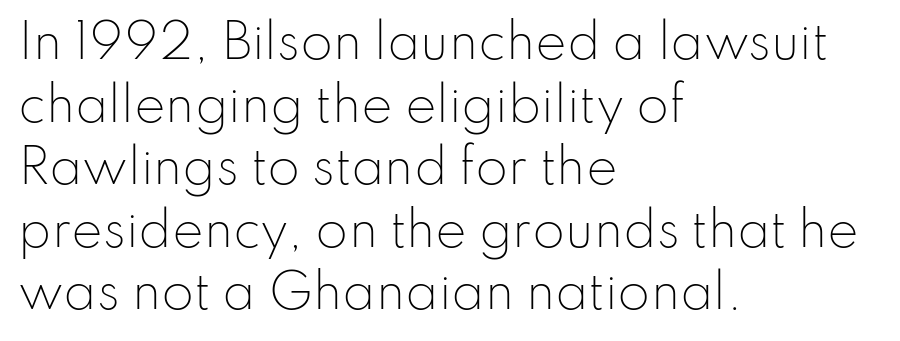
Check where the strokes stop: nothing finishes them off — pure sans. Is the type heavy? It reads as light-to-regular instead. Horizontal bands of white between lines are of average thickness. No extra tracking has been applied to these lines. This sample has the flowing, uneven cadence of proportional lettering.
